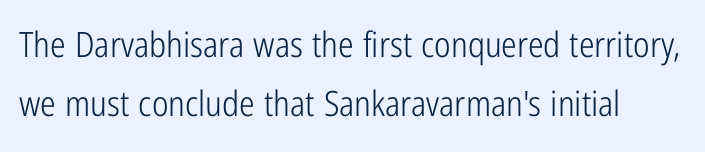
Check the space under the baseline: it is left empty. Note the varied advance widths — an 'i' is clearly narrower than an 'm'. Summary of vertical rhythm: regular, with standard interline spacing. The passage shown has conventional tracking throughout. Posture: straight, roman, zero tilt. Look at the bottom of the vertical strokes: they stop flat, with no serifs.
